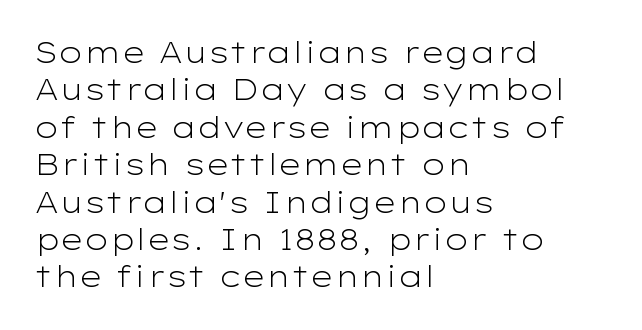
The image shows 29 px light, wide sans-serif type, upright; set left-aligned, normal line spacing (1.29x), normal letter spacing, not underlined; low stroke contrast and a medium x-height.
